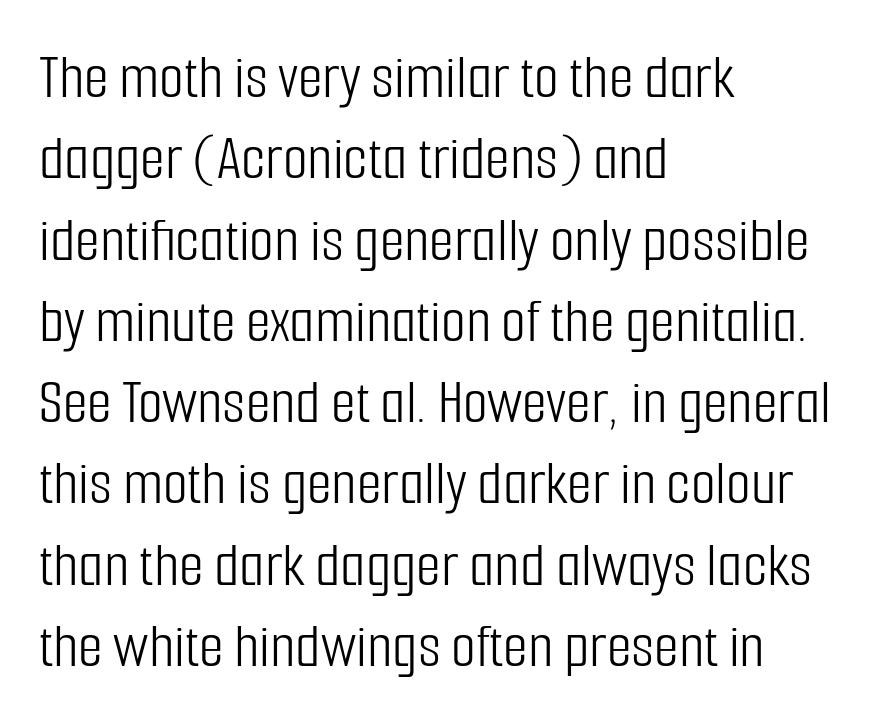
A typesetter would mark this as roman, not italic. Regarding leading, the lines here are spaced in the standard way. The space directly below the letters is spotless. The face used here is proportionally spaced, like ordinary book or web type. The typesetting does not lean heavy: it is not bold. Alignment: flush left.
